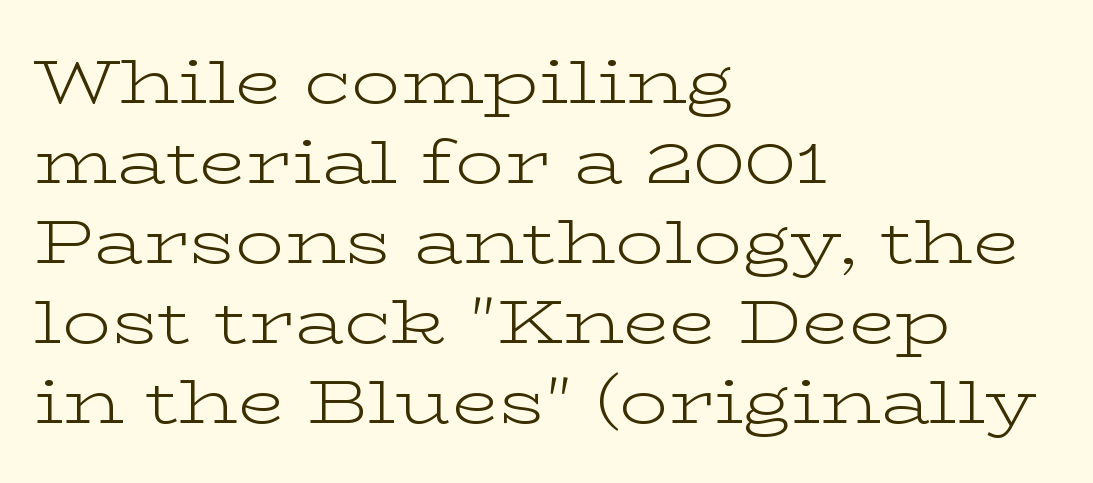
Q: Is the text bold? A: No.
Q: Is the text italic (slanted)? A: No, it is upright.
Q: Is the typeface a serif or a sans-serif typeface? A: Serif.
Q: Is the text underlined? A: No.
Q: How is the paragraph aligned? A: Left-aligned.
Q: Is the spacing between letters normal or unusually wide? A: Normal.
Q: Is the spacing between lines tight, normal or loose? A: Normal.
Q: Width (condensed, normal, or wide)? A: Wide.
Q: Stroke contrast? A: Low.
Q: x-height? A: Medium.
Q: Monospaced? A: No.
